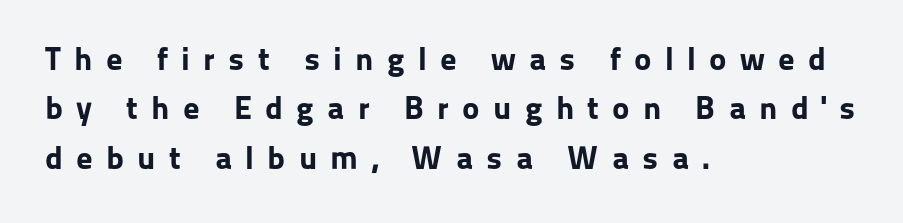
{"serif": "no", "italic": "no", "bold": "yes", "weight": "bold", "width": "normal", "stroke_contrast": "low", "x_height": "medium", "monospaced": "no", "underline": "no", "align": "left", "line_spacing": "normal", "line_spacing_ratio": 1.5, "letter_spacing": "wide", "letter_spacing_em": 0.4, "glyph_px": 33}
